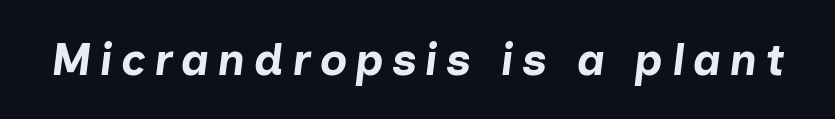
The image shows 45 px bold type, italic (leaning right); set not underlined; low stroke contrast and a medium x-height.
